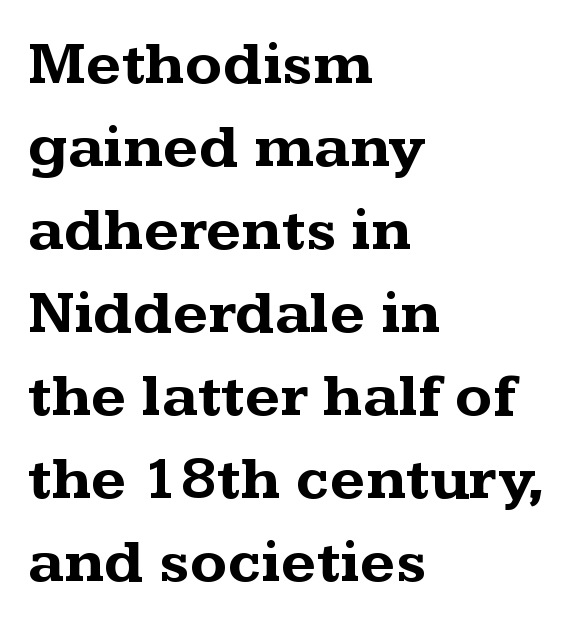
Horizontal bands of white between lines are of average thickness. Observe the serifs anchoring each vertical stroke in this sample. Horizontal alignment here is leftward, the default for most running prose. This sample has the flowing, uneven cadence of proportional lettering.
